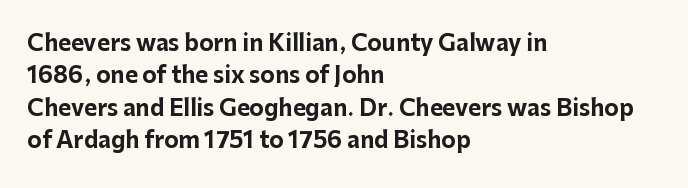
{"italic": "no", "bold": "yes", "underline": "no", "align": "left", "line_spacing": "normal", "line_spacing_ratio": 1.47, "letter_spacing": "normal", "letter_spacing_em": 0.0, "glyph_px": 22}
